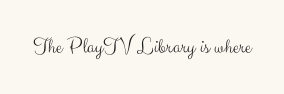
Q: Is the text bold? A: No.
Q: Is the text italic (slanted)? A: Yes.
Q: Is the text underlined? A: No.
Q: Is the spacing between letters normal or unusually wide? A: Normal.
